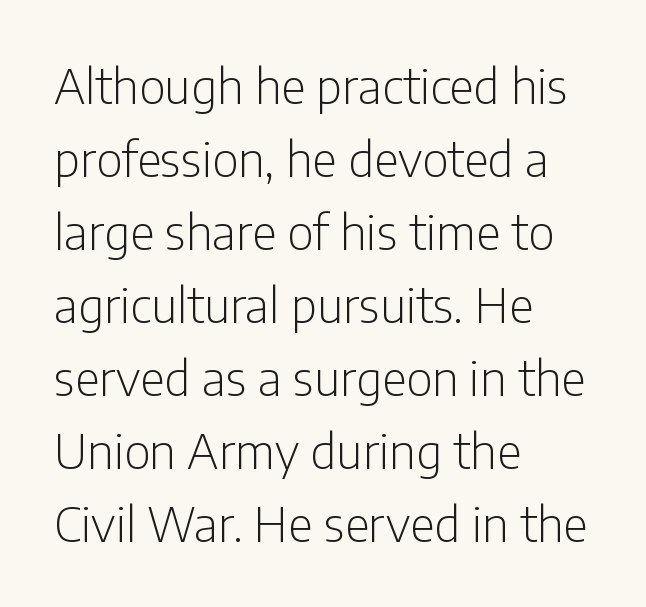
The image shows 48 px light, condensed sans-serif type, upright; set left-aligned, normal line spacing (1.52x), normal letter spacing, not underlined; low stroke contrast and a medium x-height.
